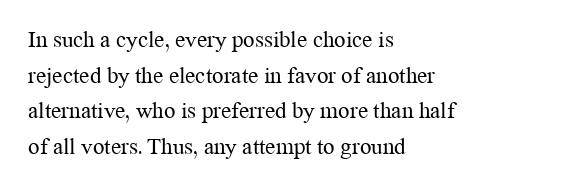
{"italic": "no", "bold": "no", "underline": "no", "align": "left", "line_spacing": "normal", "line_spacing_ratio": 1.55, "letter_spacing": "normal", "letter_spacing_em": 0.0, "glyph_px": 23}
